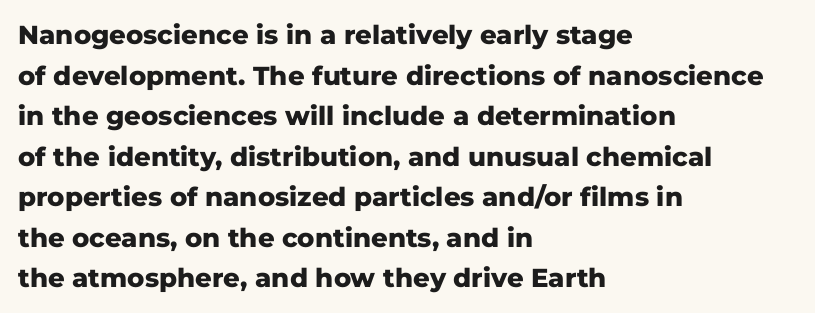
The image shows 26 px bold type, upright; set left-aligned, normal line spacing (1.56x), normal letter spacing, not underlined.
